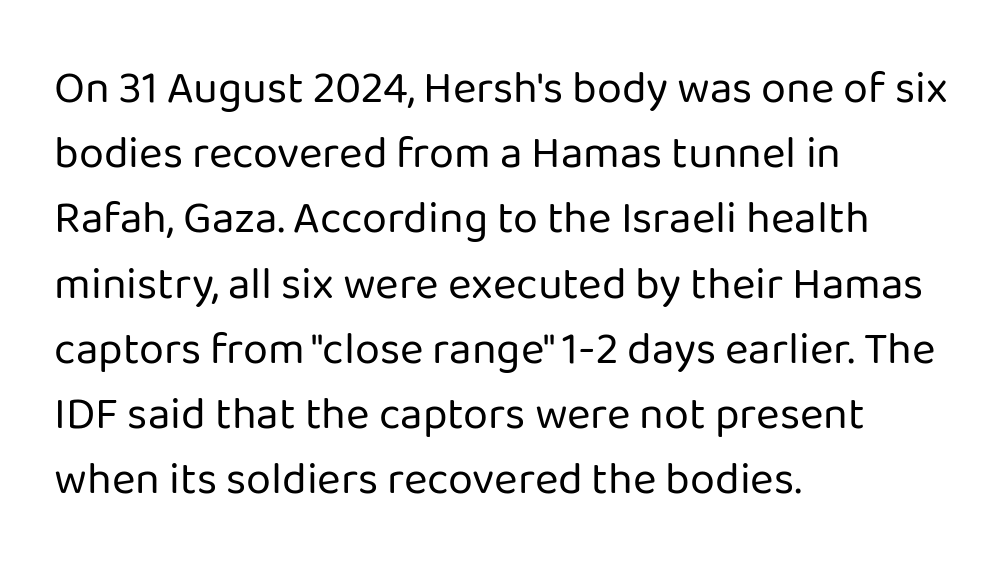
{"serif": "no", "italic": "no", "bold": "no", "weight": "regular", "width": "normal", "stroke_contrast": "low", "x_height": "medium", "monospaced": "no", "underline": "no", "align": "left", "line_spacing": "normal", "line_spacing_ratio": 1.45, "letter_spacing": "normal", "letter_spacing_em": 0.0, "glyph_px": 45}
